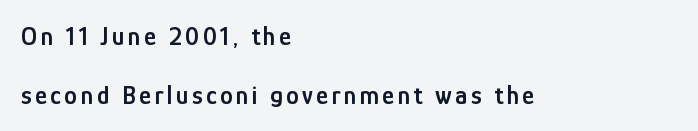
The image shows 26 px text type, upright; set left-aligned, loose line spacing (2.26x), not underlined.
